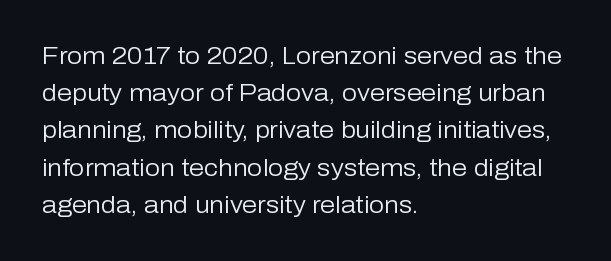
Q: Is the text bold? A: No.
Q: Is the text italic (slanted)? A: No, it is upright.
Q: Is the text underlined? A: No.
Q: How is the paragraph aligned? A: Left-aligned.
Q: Is the spacing between letters normal or unusually wide? A: Normal.
Q: Is the spacing between lines tight, normal or loose? A: Normal.
